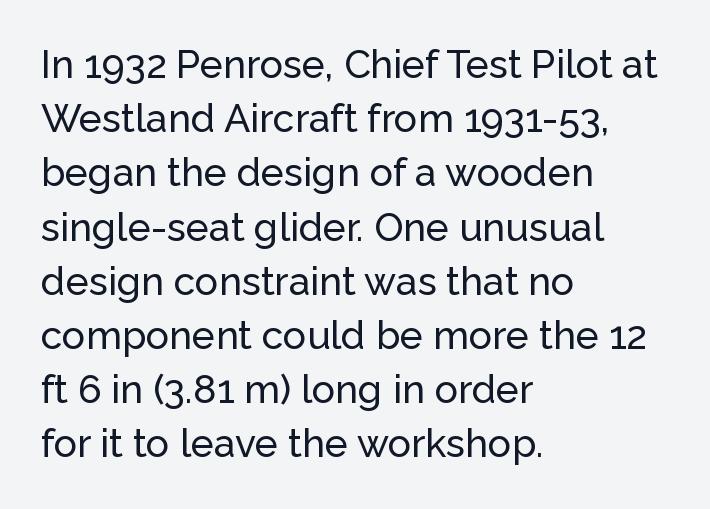
The image shows 39 px sans-serif type, upright; set left-aligned, normal line spacing (1.39x), normal letter spacing, not underlined; low stroke contrast and a medium x-height.
